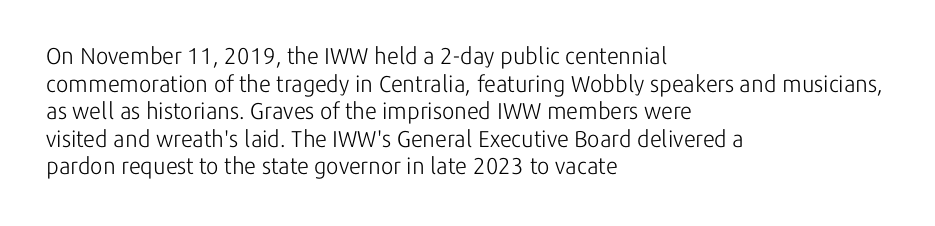
Unlike italic type, these characters show no tilt at all. The string is rendered with underlining switched off. The lines are quadded left. Tracking here is standard; glyphs follow each other at the usual distance. The letters look calm and open, with moderate or lighter stems.
